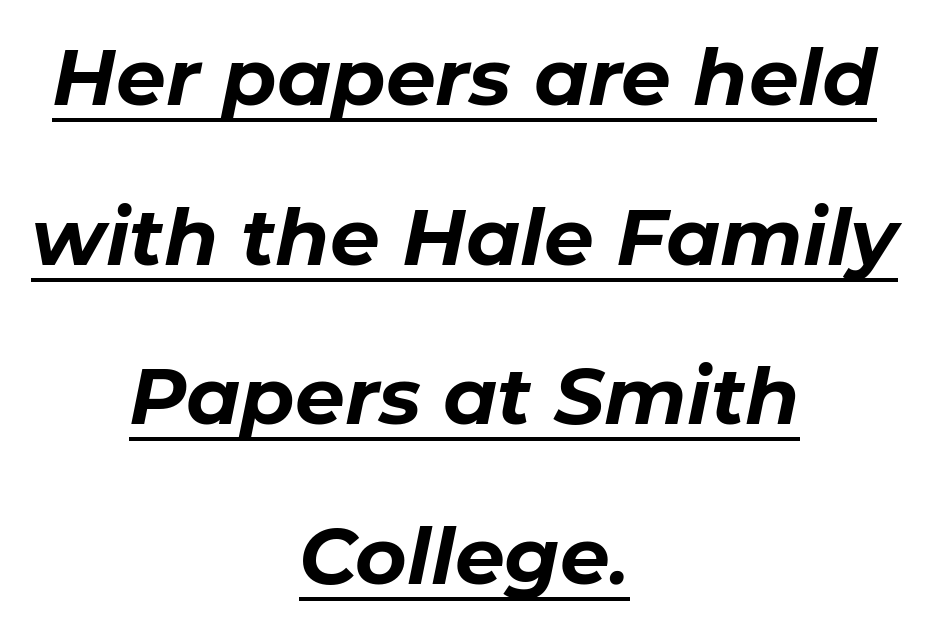
Q: Is the text bold? A: Yes.
Q: Is the text italic (slanted)? A: Yes, it leans right by about 11 degrees.
Q: Is the text underlined? A: Yes.
Q: How is the paragraph aligned? A: Centered.
Q: Is the spacing between letters normal or unusually wide? A: Normal.
Q: Is the spacing between lines tight, normal or loose? A: Loose.
Q: Width (condensed, normal, or wide)? A: Normal.
Q: Stroke contrast? A: Low.
Q: x-height? A: Medium.
Q: Monospaced? A: No.
